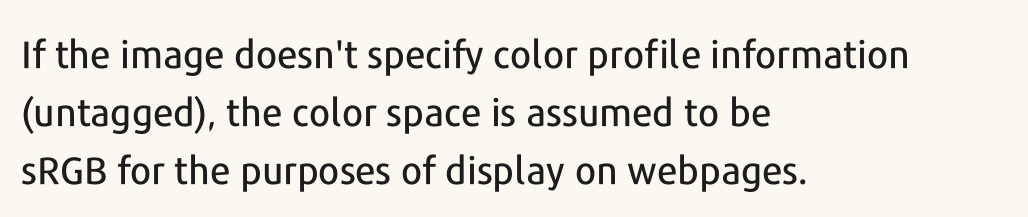
Q: Is the text italic (slanted)? A: No, it is upright.
Q: Is the typeface a serif or a sans-serif typeface? A: Sans-serif.
Q: Is the text underlined? A: No.
Q: How is the paragraph aligned? A: Left-aligned.
Q: Is the spacing between letters normal or unusually wide? A: Normal.
Q: Is the spacing between lines tight, normal or loose? A: Normal.
Q: Width (condensed, normal, or wide)? A: Normal.
Q: Stroke contrast? A: Low.
Q: x-height? A: Medium.
Q: Monospaced? A: No.
